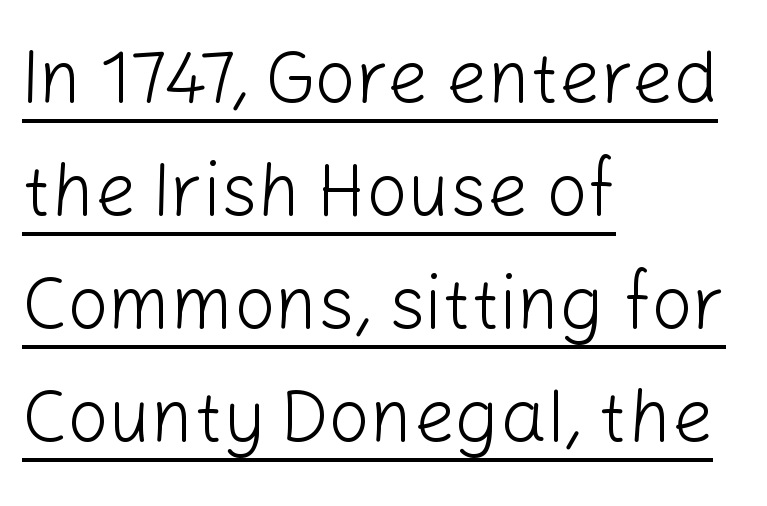
The image shows 73 px light sans-serif type, upright; set left-aligned, normal line spacing (1.55x), normal letter spacing, underlined; low stroke contrast and a medium x-height.
